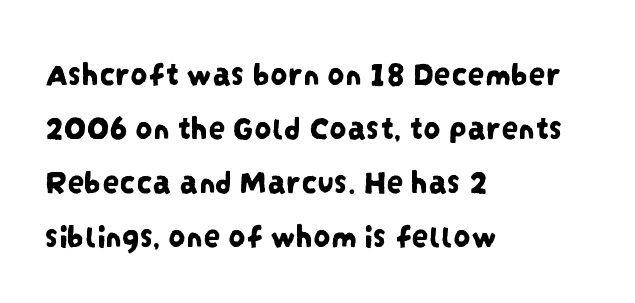
{"serif": "no", "width": "condensed", "stroke_contrast": "low", "x_height": "large", "monospaced": "no", "underline": "no", "align": "left", "line_spacing": "normal", "line_spacing_ratio": 1.59, "letter_spacing": "normal", "letter_spacing_em": 0.0, "glyph_px": 34}
